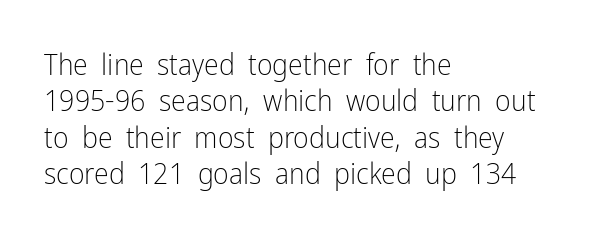
The image shows 30 px light, condensed sans-serif type, upright; set left-aligned, line spacing 1.21x, normal letter spacing, not underlined; low stroke contrast and a medium x-height.
